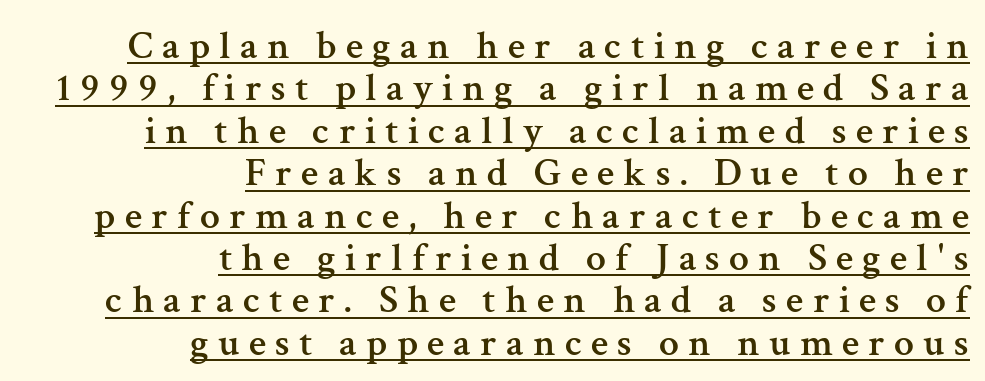
Q: Is the text italic (slanted)? A: No, it is upright.
Q: Is the typeface a serif or a sans-serif typeface? A: Serif.
Q: Is the text underlined? A: Yes.
Q: How is the paragraph aligned? A: Right-aligned.
Q: Is the spacing between letters normal or unusually wide? A: Unusually wide.
Q: Is the spacing between lines tight, normal or loose? A: Tight.
Q: Width (condensed, normal, or wide)? A: Normal.
Q: Stroke contrast? A: Medium.
Q: x-height? A: Medium.
Q: Monospaced? A: No.
